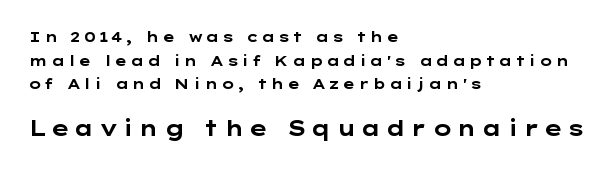
Small over large — that's the arrangement of the two blocks here. Does the leading feel generous? No, just average. Unmarked baselines from the first word to the last. This sample is left-justified, so line endings fall wherever the words run out. The passage shown is emphatically bold.
